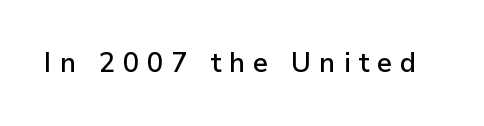
{"italic": "no", "bold": "semi", "underline": "no", "letter_spacing": "wide", "letter_spacing_em": 0.29, "glyph_px": 27}
